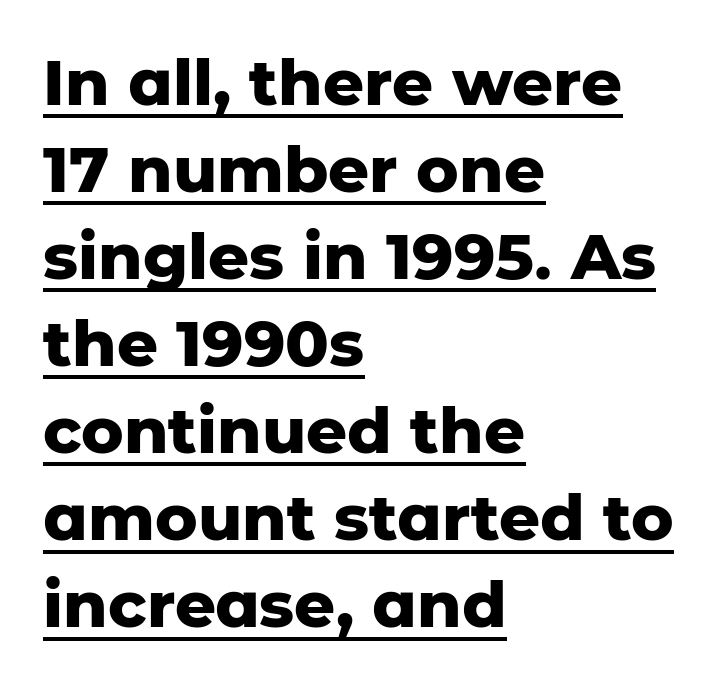
The image shows 64 px heavy sans-serif type, upright; set left-aligned, normal line spacing (1.36x), normal letter spacing, underlined; low stroke contrast and a medium x-height.
